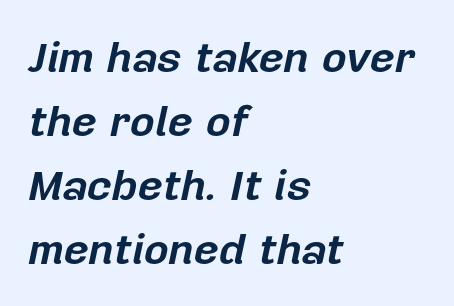
Horizontal alignment here is leftward, the default for most running prose. Each letter keeps its own natural width here, so spacing adapts to shape. Standard letterfit; no display-style spreading of the glyphs. An italicized treatment has been applied to the whole sample. Has an underline been added? It has not.
